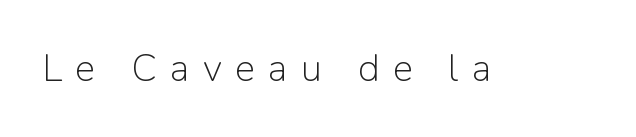
Is this a fixed-width face? No — the glyphs have proportional, varying widths. The typeface chosen for these lines omits serifs. This rendering features lettering with no underline. Weight: in the light-to-regular range.
